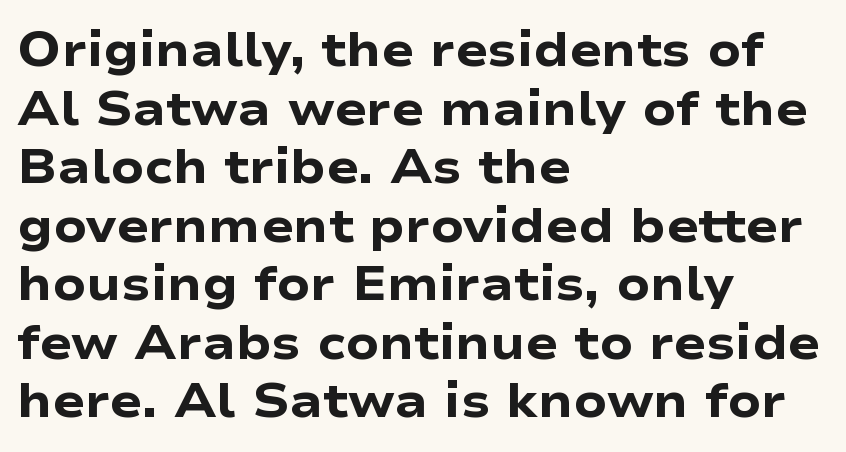
Q: Is the text bold? A: Yes.
Q: Is the text italic (slanted)? A: No, it is upright.
Q: Is the typeface a serif or a sans-serif typeface? A: Sans-serif.
Q: Is the text underlined? A: No.
Q: How is the paragraph aligned? A: Left-aligned.
Q: Is the spacing between letters normal or unusually wide? A: Normal.
Q: Width (condensed, normal, or wide)? A: Wide.
Q: Stroke contrast? A: Low.
Q: x-height? A: Medium.
Q: Monospaced? A: No.
